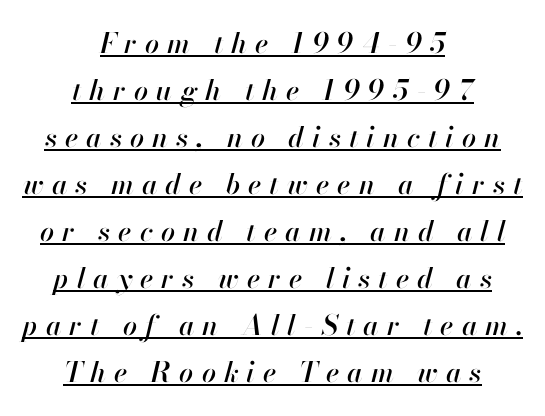
{"italic": "yes", "lean": "right", "slant_degrees": 13, "width": "normal", "stroke_contrast": "high", "x_height": "small", "monospaced": "no", "underline": "yes", "align": "center", "line_spacing": "normal", "line_spacing_ratio": 1.68, "letter_spacing": "wide", "letter_spacing_em": 0.29, "glyph_px": 28}
